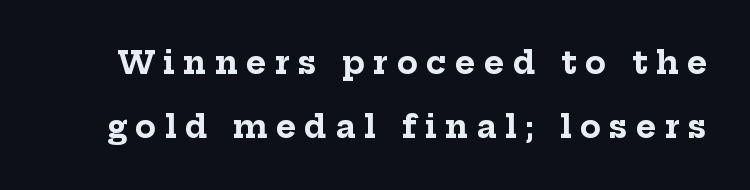
The image shows 31 px bold serif type, upright; set loose line spacing (2.05x), unusually wide letter spacing (+0.27 em), not underlined; low stroke contrast and a medium x-height.
